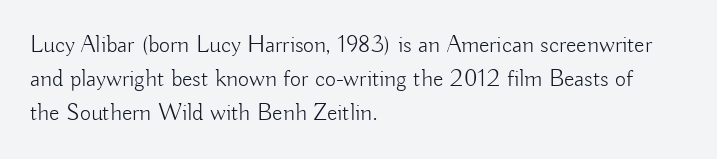
The image shows 24 px text type, upright; set left-aligned, normal line spacing (1.41x), normal letter spacing, not underlined.
